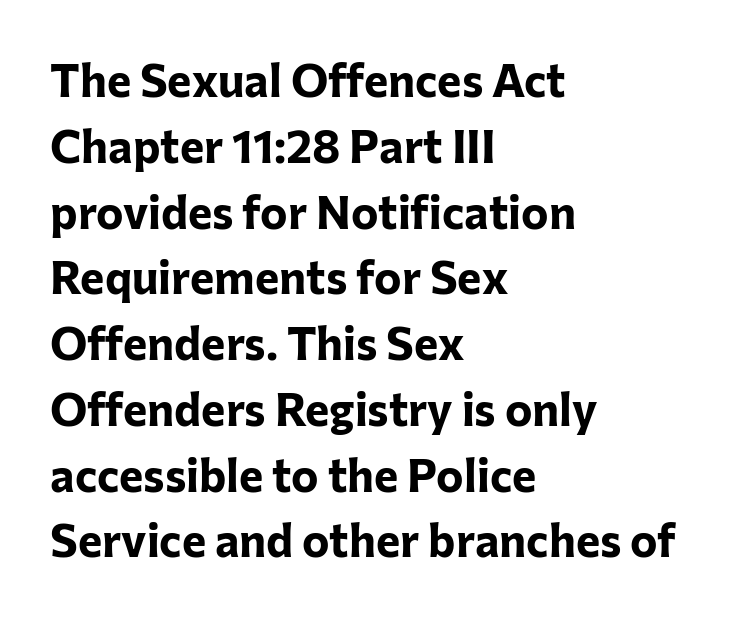
Interline gaps are of average width in this sample. How are the letters spaced? Ordinarily, with no added tracking. The zone under the glyphs is completely vacant. Does the weight exceed regular? Yes, all the way to bold.
